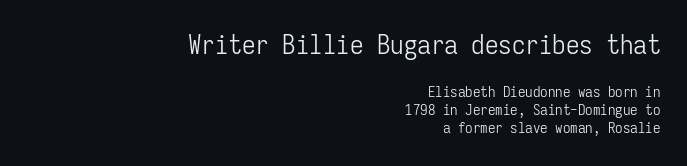
Do the letters lean? They stand straight. This rendering features lettering with no underline. Does the bottom block carry the larger type? No, the top block does. Weight: in the light-to-regular range. The type is set solid horizontally, with unmodified tracking. Compared with a flush-left layout, this one pins lines to the opposite, right side.
